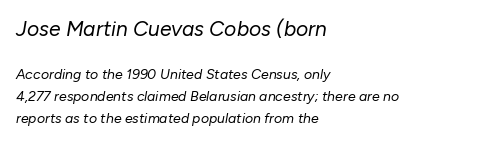
The paragraph shown leans on its left margin. Observe the lean: these are italic letterforms. Beneath every word, the page is bare. How are the letters spaced? Ordinarily, with no added tracking.
